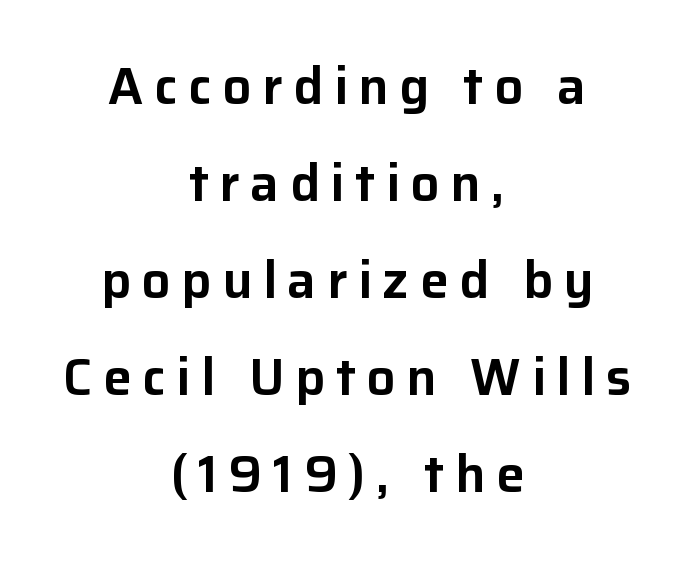
The image shows 51 px sans-serif type, upright; set centered, loose line spacing (1.9x), unusually wide letter spacing (+0.21 em), not underlined; low stroke contrast and a medium x-height.
